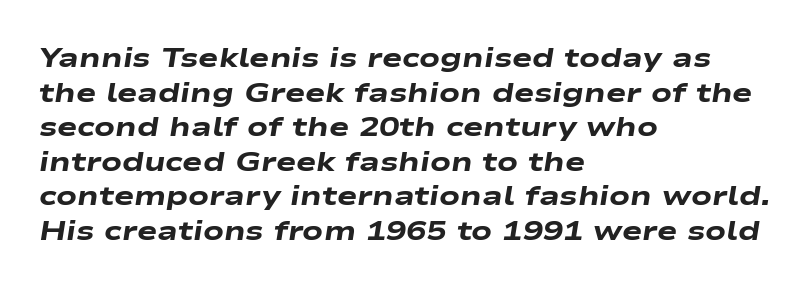
Does the copy run flush right? No — it runs flush left. Slant detected: the letters are inclined. Just letters on the line, the space beneath them empty. The characters look thick and weighty, a clear bold. The vertical gap from one line to the next is medium. Observe the ordinary spacing: letters are neighbours, not strangers.
